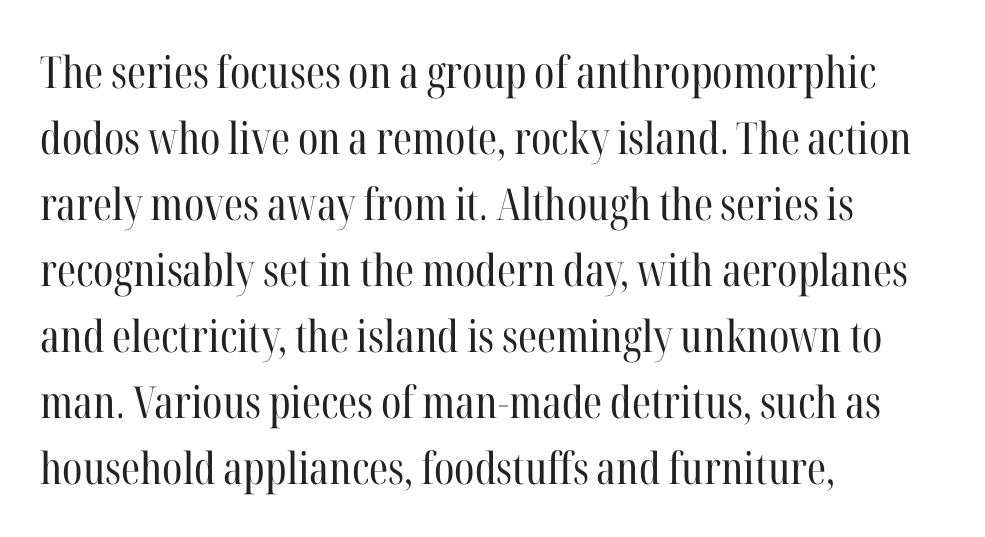
The image shows 44 px regular-weight, condensed serif type, upright; set left-aligned, normal line spacing (1.5x), normal letter spacing, not underlined; high stroke contrast and a medium x-height.
